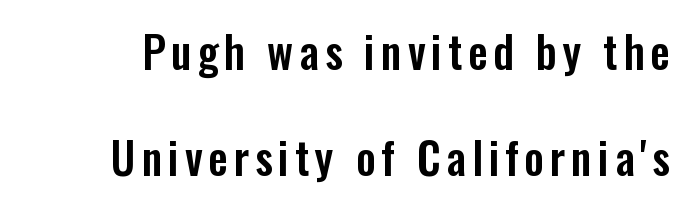
The image shows 44 px condensed sans-serif type, upright; set loose line spacing (2.42x), not underlined; low stroke contrast and a medium x-height.
